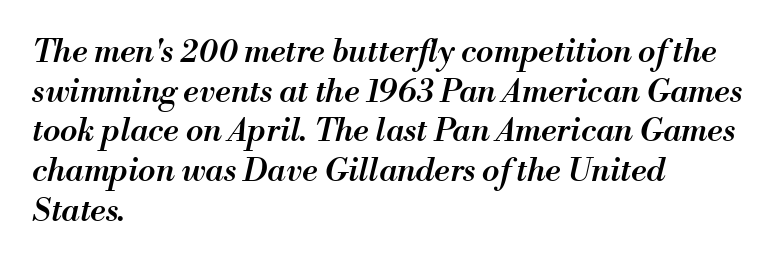
{"italic": "yes", "lean": "right", "slant_degrees": 13, "bold": "semi", "weight": "semibold", "width": "normal", "stroke_contrast": "medium", "x_height": "small", "monospaced": "no", "underline": "no", "align": "left", "line_spacing_ratio": 1.24, "letter_spacing": "normal", "letter_spacing_em": 0.0, "glyph_px": 32}
